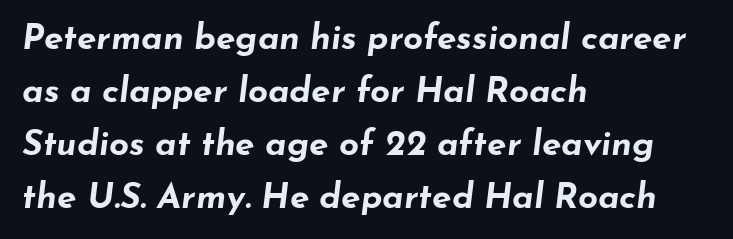
{"italic": "yes", "lean": "right", "slant_degrees": 7, "bold": "yes", "weight": "bold", "width": "wide", "stroke_contrast": "low", "x_height": "small", "monospaced": "no", "underline": "no", "align": "left", "line_spacing": "normal", "line_spacing_ratio": 1.51, "letter_spacing": "normal", "letter_spacing_em": 0.0, "glyph_px": 35}
